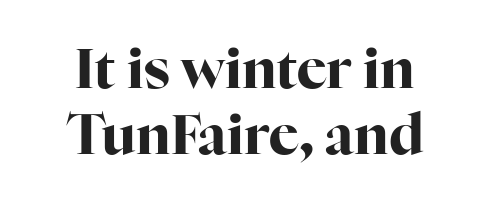
Default kerning and tracking; the words read as compact shapes. You could not count columns in this text — the font is proportionally spaced. To sum up the face: it has serifs. A full-strength bold gives these letters their thick strokes.
